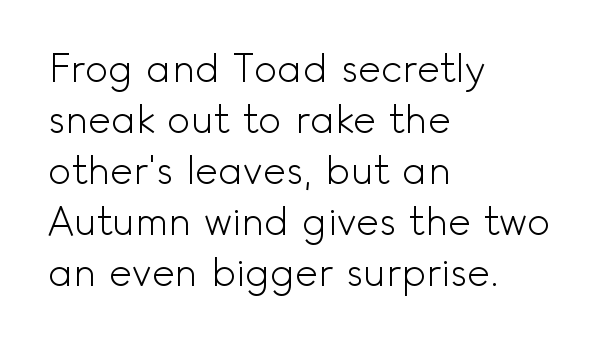
In CSS terms this would be text-align: left. Look at the tracking — it's just the regular setting, nothing added. Leading matches the norm, producing a regular column. Descender tails drop into unmarked territory. You can tell from the bare stems that sans-serif type was used. Proportional: the letters do not fall into vertical columns.
